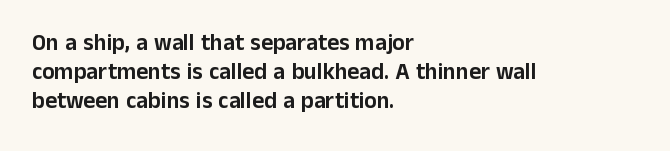
{"italic": "no", "underline": "no", "align": "left", "line_spacing": "normal", "line_spacing_ratio": 1.26, "letter_spacing": "normal", "letter_spacing_em": 0.0, "glyph_px": 23}
